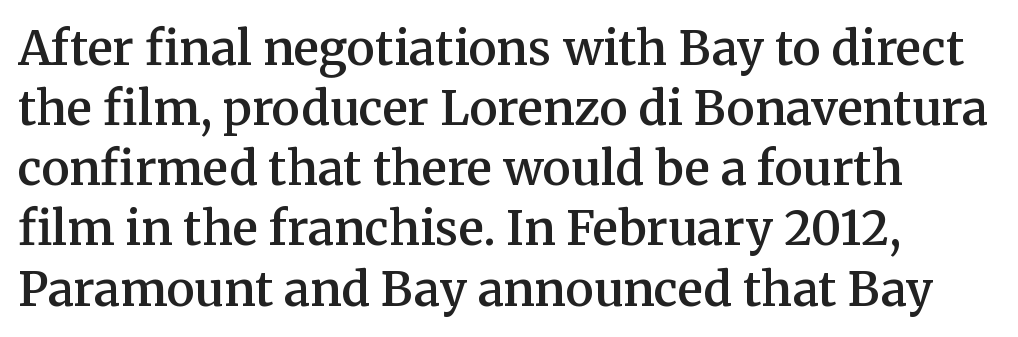
Q: Is the text bold? A: Semi-bold.
Q: Is the text italic (slanted)? A: No, it is upright.
Q: Is the typeface a serif or a sans-serif typeface? A: Serif.
Q: Is the text underlined? A: No.
Q: How is the paragraph aligned? A: Left-aligned.
Q: Is the spacing between letters normal or unusually wide? A: Normal.
Q: Is the spacing between lines tight, normal or loose? A: Normal.
Q: Width (condensed, normal, or wide)? A: Normal.
Q: Stroke contrast? A: Medium.
Q: x-height? A: Medium.
Q: Monospaced? A: No.
